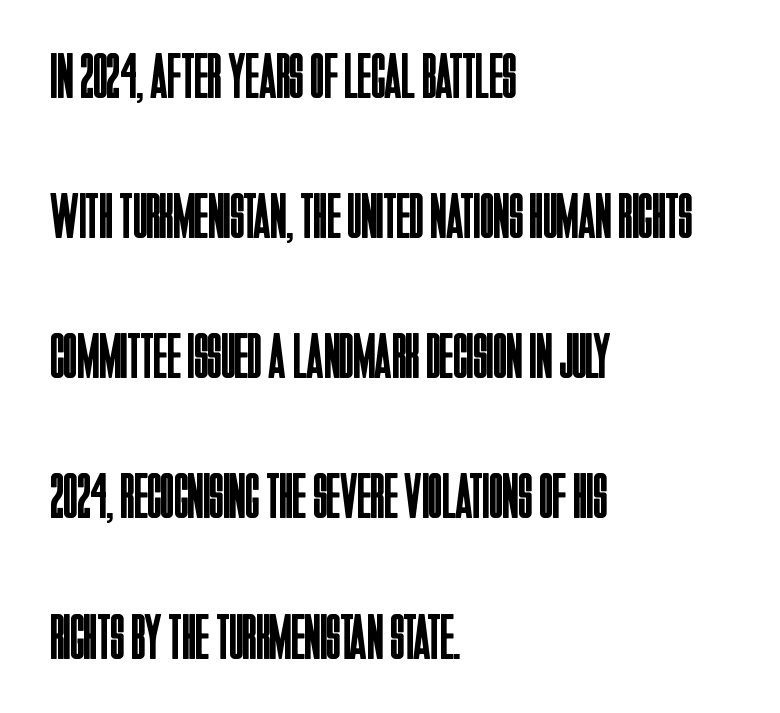
The image shows 64 px regular-weight, condensed sans-serif type, upright; set left-aligned, loose line spacing (2.19x), normal letter spacing, not underlined; low stroke contrast and a large x-height.
